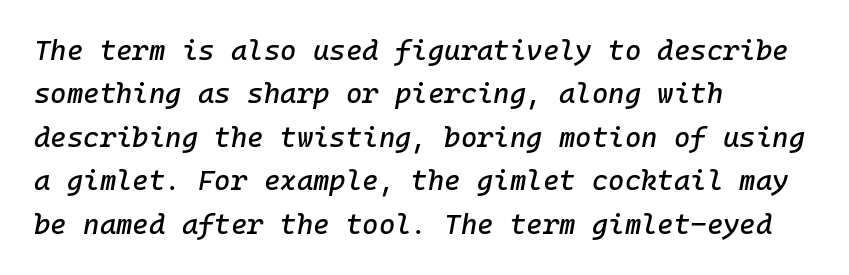
The passage shown stacks its lines at a standard gap. This rendering uses left alignment, leaving the right contour irregular. Here the glyphs are tracked normally, forming tight word shapes. Decoration check: the copy has no underline. In terms of posture, this sample is oblique.
